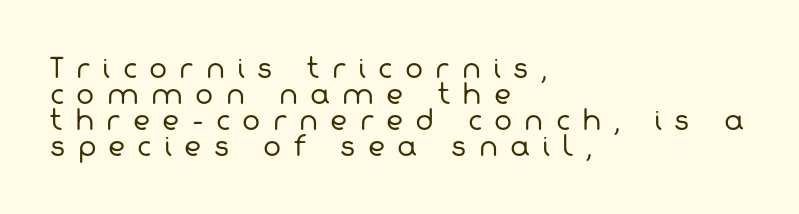
Alignment: flush left. Underlining? Definitely not there. Stroke thickness stays within the range of a standard reading face or lighter. Whoever set this chose condensed vertical rhythm over breathing room.
